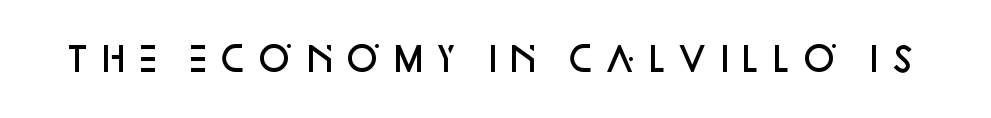
The image shows 33 px semibold sans-serif type, upright; set not underlined; low stroke contrast and a large x-height.
